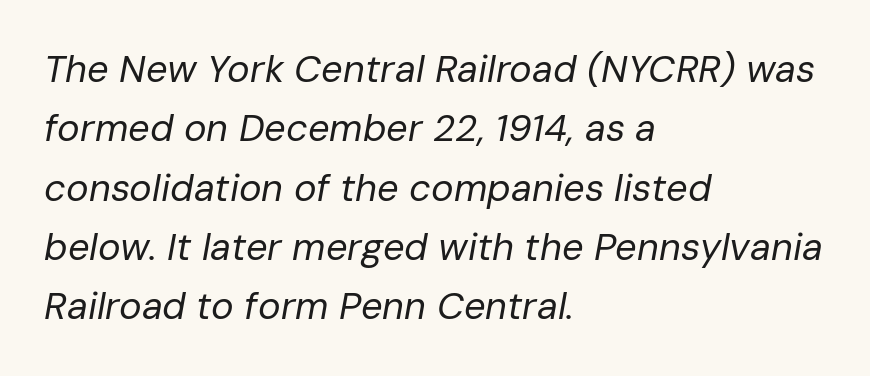
The glyphs are unaccompanied by any horizontal stroke below them. Notice how descenders clear the ascenders below comfortably — that's standard leading. The face used here is proportionally spaced, like ordinary book or web type. Horizontal alignment here is leftward, the default for most running prose. Weight: regular or lighter.
